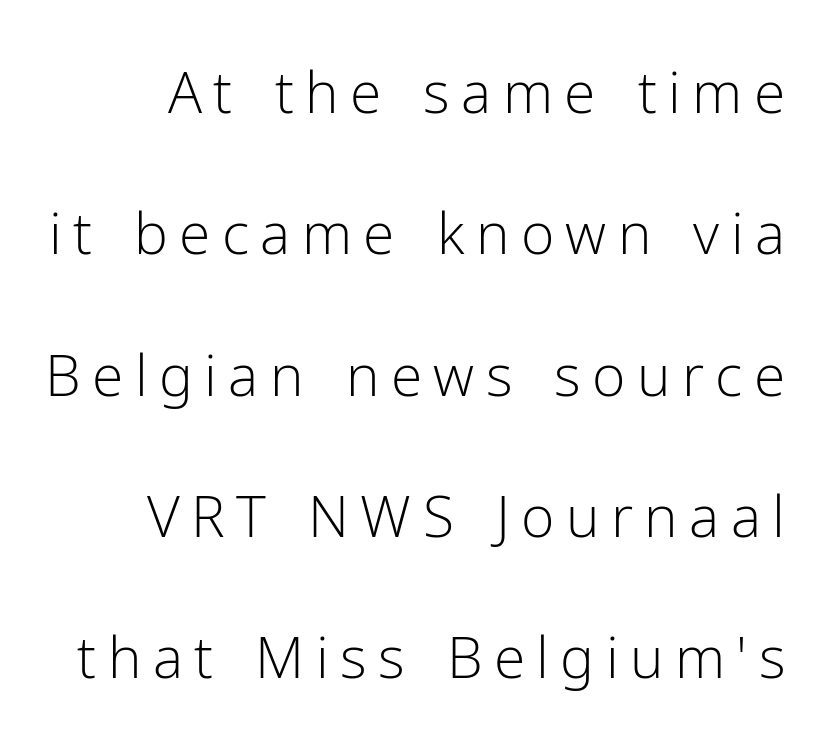
Q: Is the text bold? A: No.
Q: Is the text italic (slanted)? A: No, it is upright.
Q: Is the typeface a serif or a sans-serif typeface? A: Sans-serif.
Q: Is the text underlined? A: No.
Q: Is the spacing between letters normal or unusually wide? A: Unusually wide.
Q: Is the spacing between lines tight, normal or loose? A: Loose.
Q: Width (condensed, normal, or wide)? A: Normal.
Q: Stroke contrast? A: Low.
Q: x-height? A: Medium.
Q: Monospaced? A: No.
